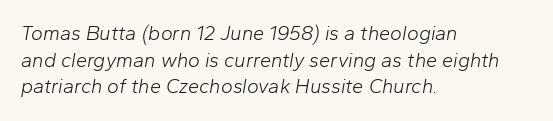
Q: Is the text bold? A: No.
Q: Is the text italic (slanted)? A: Yes, it leans right by about 10 degrees.
Q: Is the text underlined? A: No.
Q: How is the paragraph aligned? A: Left-aligned.
Q: Is the spacing between letters normal or unusually wide? A: Normal.
Q: Is the spacing between lines tight, normal or loose? A: Normal.
